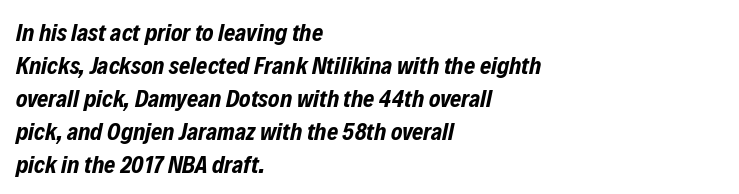
The image shows 24 px bold type, italic (leaning right); set left-aligned, normal line spacing (1.37x), normal letter spacing, not underlined.
